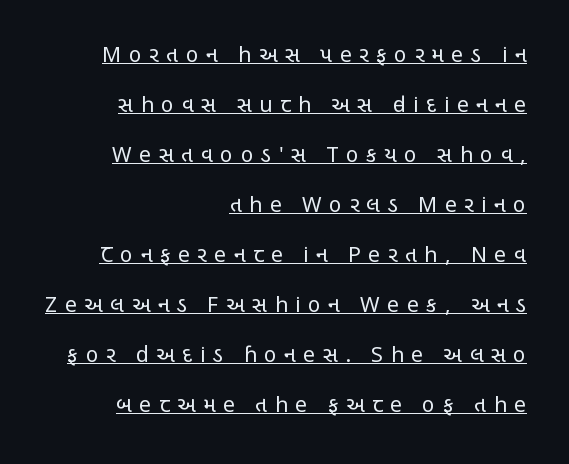
Decoration check: the copy is underlined. The strokes carry an ordinary text weight at most. The space between consecutive lines is lavish. Is the letter spacing exaggerated? Yes — the characters are pushed far apart. The rag falls on the left side of this text block. Ordinary non-slanted type is in use.
